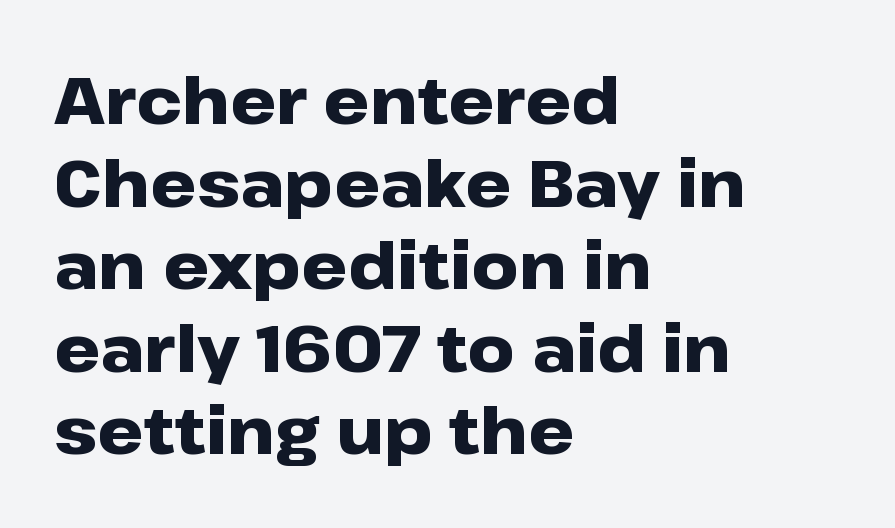
{"serif": "no", "italic": "no", "bold": "yes", "weight": "heavy", "width": "wide", "stroke_contrast": "low", "x_height": "medium", "monospaced": "no", "underline": "no", "align": "left", "line_spacing": "normal", "line_spacing_ratio": 1.27, "letter_spacing": "normal", "letter_spacing_em": 0.0, "glyph_px": 65}
